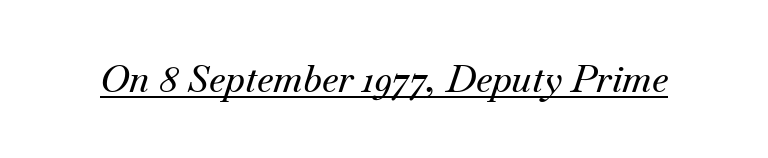
{"serif": "yes", "italic": "yes", "lean": "right", "slant_degrees": 18, "width": "normal", "stroke_contrast": "medium", "x_height": "small", "monospaced": "no", "underline": "yes", "letter_spacing": "normal", "letter_spacing_em": 0.0, "glyph_px": 37}
